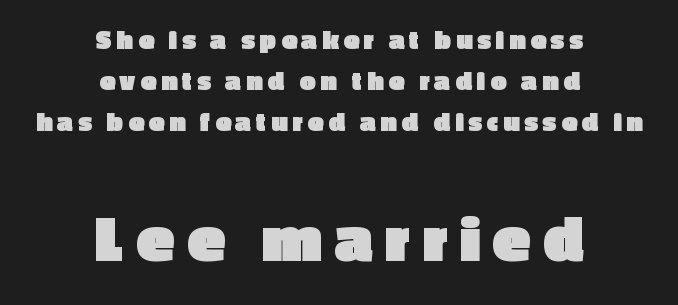
Character size in the trailing block exceeds that of the leading block. Think of a printed novel: that variable character pitch is what you see here. Heavy, bold letterforms. Is there any slant? The stems are plumb. The type family on display is of the sans-serif kind.
